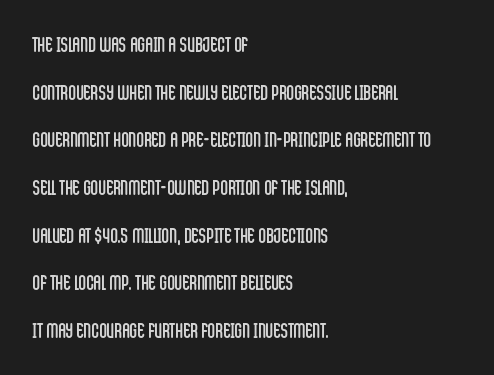
Q: Is the text bold? A: No.
Q: Is the text italic (slanted)? A: No, it is upright.
Q: Is the text underlined? A: No.
Q: How is the paragraph aligned? A: Left-aligned.
Q: Is the spacing between letters normal or unusually wide? A: Normal.
Q: Is the spacing between lines tight, normal or loose? A: Loose.
